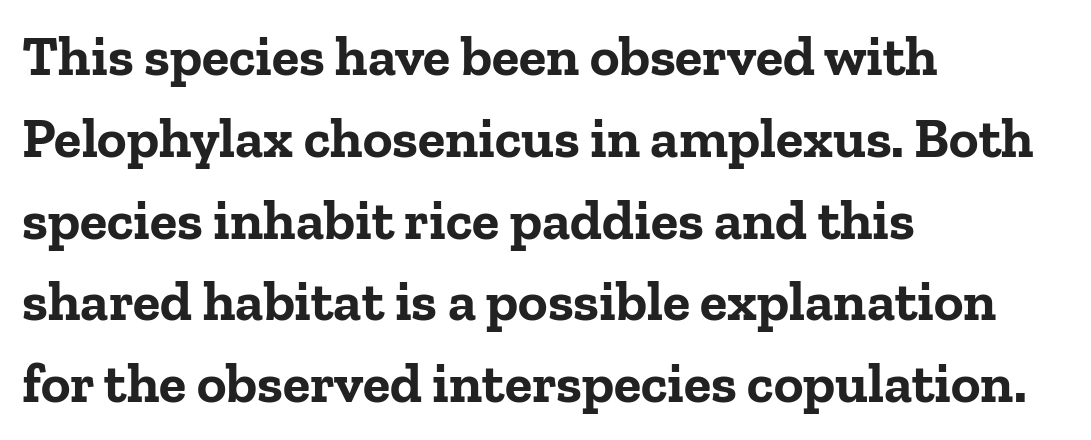
{"serif": "yes", "italic": "no", "bold": "yes", "weight": "bold", "width": "normal", "stroke_contrast": "low", "x_height": "medium", "monospaced": "no", "underline": "no", "align": "left", "line_spacing": "normal", "line_spacing_ratio": 1.46, "letter_spacing": "normal", "letter_spacing_em": 0.0, "glyph_px": 56}
